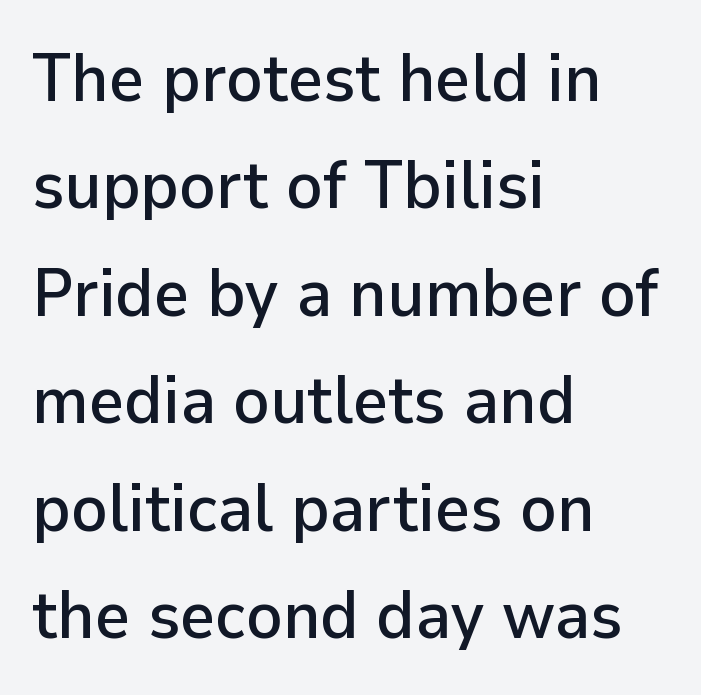
The image shows 68 px sans-serif type, upright; set left-aligned, normal line spacing (1.58x), normal letter spacing, not underlined; low stroke contrast and a medium x-height.
